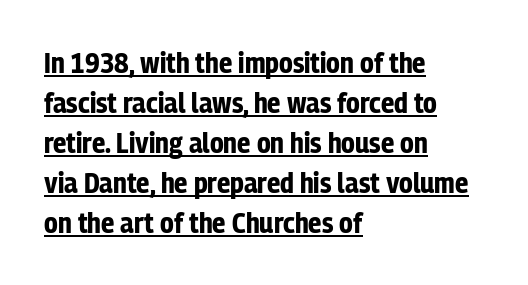
{"serif": "no", "italic": "no", "bold": "yes", "weight": "bold", "width": "condensed", "stroke_contrast": "low", "x_height": "medium", "monospaced": "no", "underline": "yes", "align": "left", "line_spacing": "normal", "line_spacing_ratio": 1.38, "letter_spacing": "normal", "letter_spacing_em": 0.0, "glyph_px": 29}
